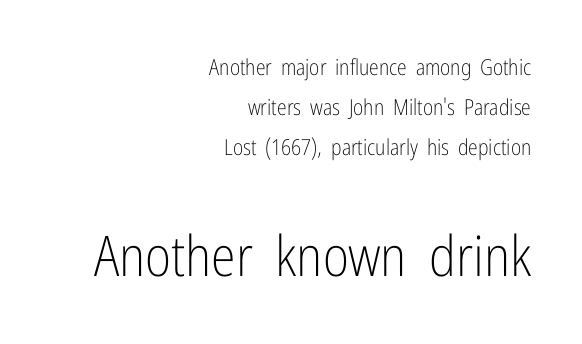
Q: Is the text bold? A: No.
Q: Is the text italic (slanted)? A: No, it is upright.
Q: Is the typeface a serif or a sans-serif typeface? A: Sans-serif.
Q: Is the text underlined? A: No.
Q: How is the paragraph aligned? A: Right-aligned.
Q: Is the spacing between letters normal or unusually wide? A: Normal.
Q: Which block of text is set in a larger size, the first (top) or the second (bottom)? A: The second (bottom) one.
Q: Width (condensed, normal, or wide)? A: Condensed.
Q: Stroke contrast? A: Low.
Q: x-height? A: Medium.
Q: Monospaced? A: No.
